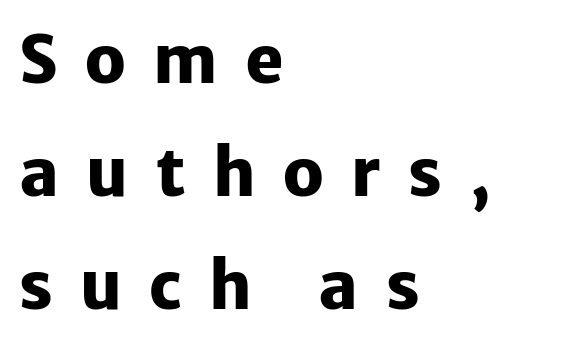
Q: Is the text bold? A: Yes.
Q: Is the text italic (slanted)? A: No, it is upright.
Q: Is the typeface a serif or a sans-serif typeface? A: Sans-serif.
Q: Is the text underlined? A: No.
Q: How is the paragraph aligned? A: Left-aligned.
Q: Is the spacing between letters normal or unusually wide? A: Unusually wide.
Q: Width (condensed, normal, or wide)? A: Normal.
Q: Stroke contrast? A: Low.
Q: x-height? A: Medium.
Q: Monospaced? A: No.
